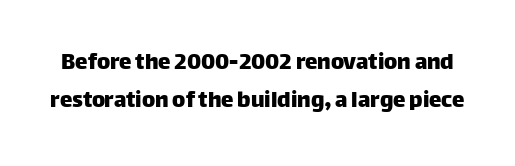
Leading: standard. Italic: no, the glyphs are upright roman. There is no visible air inserted between adjacent glyphs. Quick note: underline off.
